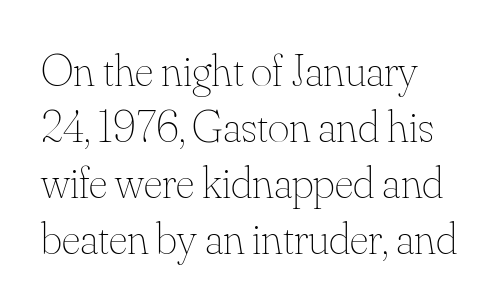
Italic: no, the glyphs are upright roman. Look at the tracking — it's just the regular setting, nothing added. The strip under each line holds only bare page. The face used here is proportionally spaced, like ordinary book or web type. Ink coverage per letter is moderate at most.
